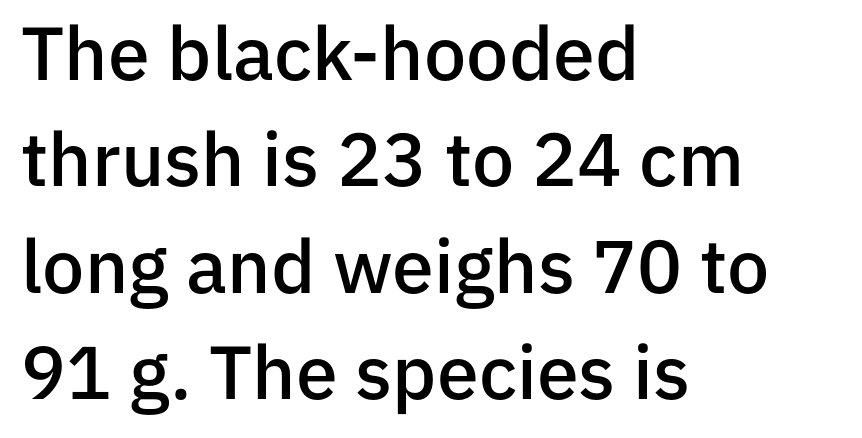
{"serif": "no", "italic": "no", "bold": "semi", "weight": "semibold", "width": "normal", "stroke_contrast": "low", "x_height": "medium", "monospaced": "no", "underline": "no", "align": "left", "line_spacing": "normal", "line_spacing_ratio": 1.42, "letter_spacing": "normal", "letter_spacing_em": 0.0, "glyph_px": 75}
